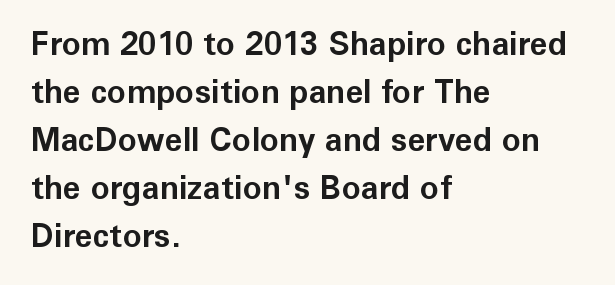
The image shows 32 px bold sans-serif type, upright; set left-aligned, normal line spacing (1.5x), normal letter spacing, not underlined; low stroke contrast and a medium x-height.
